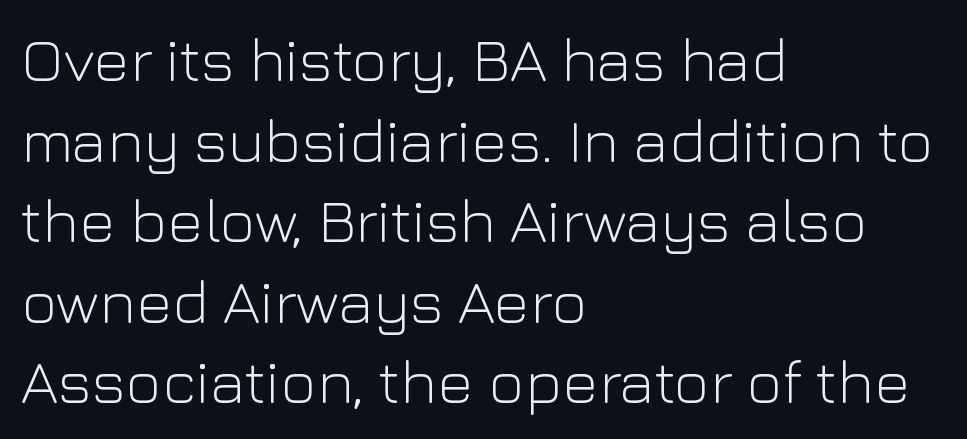
Is this a fixed-width face? No — the glyphs have proportional, varying widths. The rows are spaced the way most documents space them. The rag falls on the right side of this text block. The letterforms sit at book weight or below.
